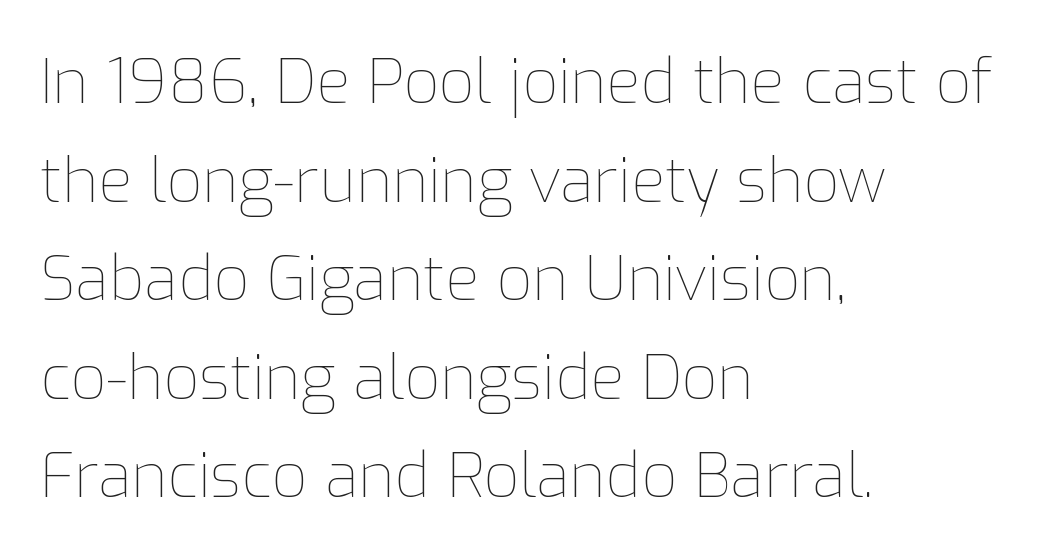
Q: Is the text bold? A: No.
Q: Is the text italic (slanted)? A: No, it is upright.
Q: Is the text underlined? A: No.
Q: How is the paragraph aligned? A: Left-aligned.
Q: Is the spacing between letters normal or unusually wide? A: Normal.
Q: Is the spacing between lines tight, normal or loose? A: Normal.
Q: Width (condensed, normal, or wide)? A: Normal.
Q: Stroke contrast? A: Low.
Q: x-height? A: Medium.
Q: Monospaced? A: No.
